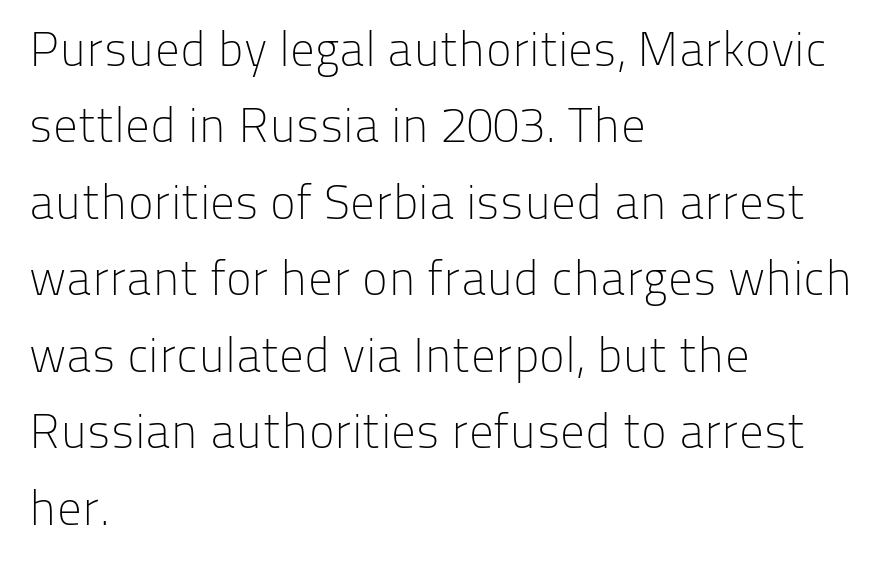
Q: Is the text bold? A: No.
Q: Is the text italic (slanted)? A: No, it is upright.
Q: Is the typeface a serif or a sans-serif typeface? A: Sans-serif.
Q: Is the text underlined? A: No.
Q: How is the paragraph aligned? A: Left-aligned.
Q: Is the spacing between letters normal or unusually wide? A: Normal.
Q: Is the spacing between lines tight, normal or loose? A: Normal.
Q: Width (condensed, normal, or wide)? A: Normal.
Q: Stroke contrast? A: Low.
Q: x-height? A: Medium.
Q: Monospaced? A: No.
